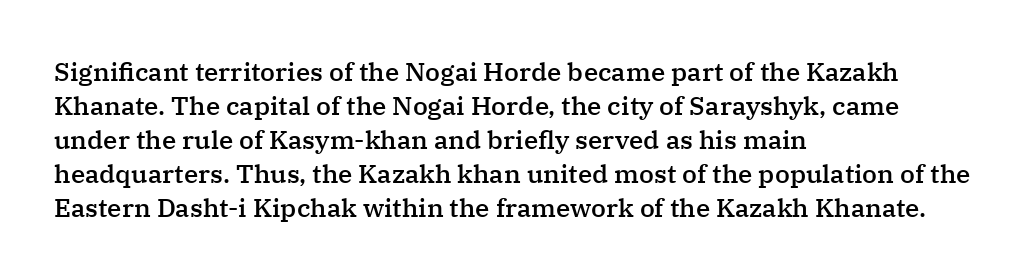
Q: Is the text bold? A: Semi-bold.
Q: Is the text italic (slanted)? A: No, it is upright.
Q: Is the text underlined? A: No.
Q: How is the paragraph aligned? A: Left-aligned.
Q: Is the spacing between letters normal or unusually wide? A: Normal.
Q: Is the spacing between lines tight, normal or loose? A: Normal.
